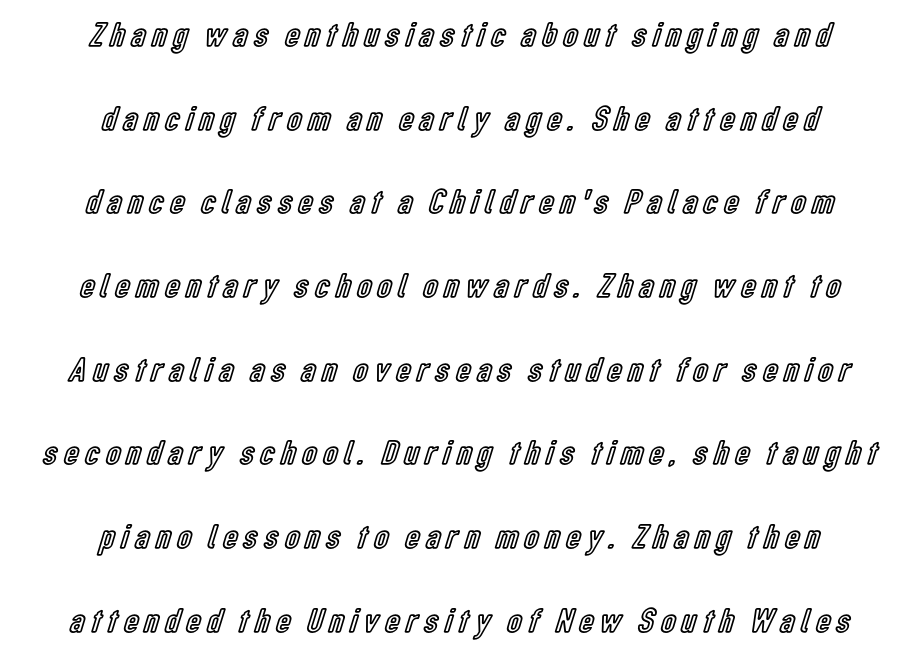
The image shows 35 px condensed type; set centered, loose line spacing (2.39x), not underlined; a medium x-height.
